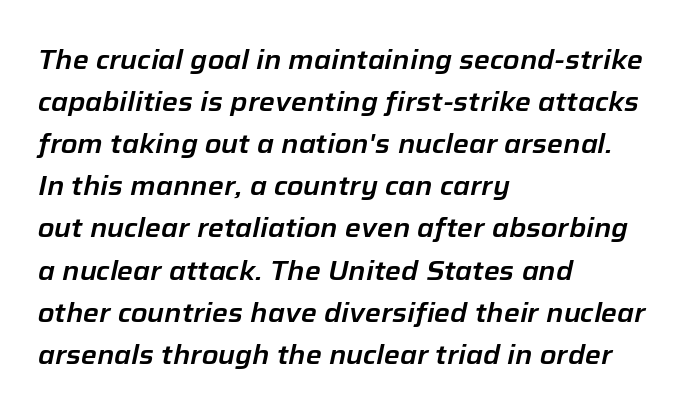
Line spacing here is normal. Type without underlining. There's an unmistakable incline to the writing here. There is no visible air inserted between adjacent glyphs. The rag falls on the right side of this text block.
